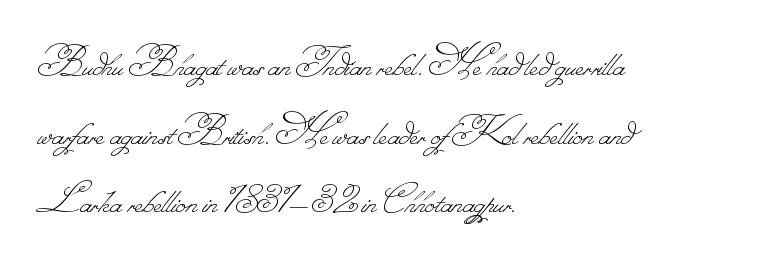
Q: Is the text bold? A: No.
Q: Is the text underlined? A: No.
Q: How is the paragraph aligned? A: Left-aligned.
Q: Is the spacing between letters normal or unusually wide? A: Normal.
Q: Is the spacing between lines tight, normal or loose? A: Normal.
Q: Width (condensed, normal, or wide)? A: Normal.
Q: Stroke contrast? A: Low.
Q: Monospaced? A: No.
